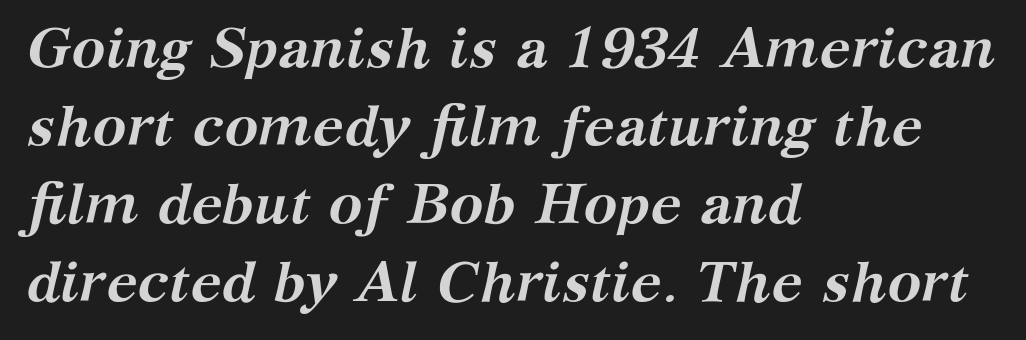
The image shows 57 px semibold serif type, italic (leaning right); set left-aligned, normal line spacing (1.37x), normal letter spacing, not underlined; medium stroke contrast and a medium x-height.
